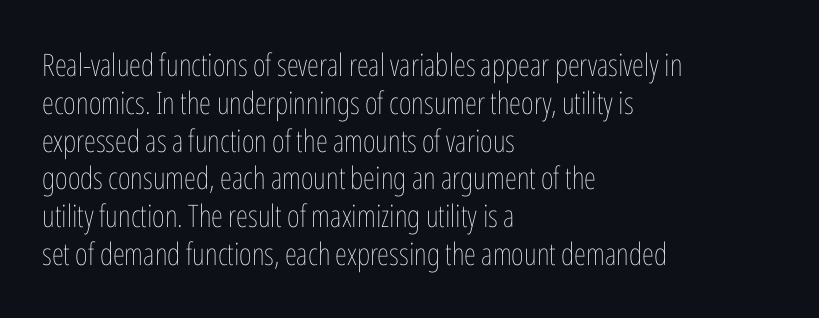
Q: Is the text bold? A: No.
Q: Is the text italic (slanted)? A: No, it is upright.
Q: Is the text underlined? A: No.
Q: How is the paragraph aligned? A: Left-aligned.
Q: Is the spacing between letters normal or unusually wide? A: Normal.
Q: Width (condensed, normal, or wide)? A: Condensed.
Q: Stroke contrast? A: Low.
Q: x-height? A: Medium.
Q: Monospaced? A: No.
